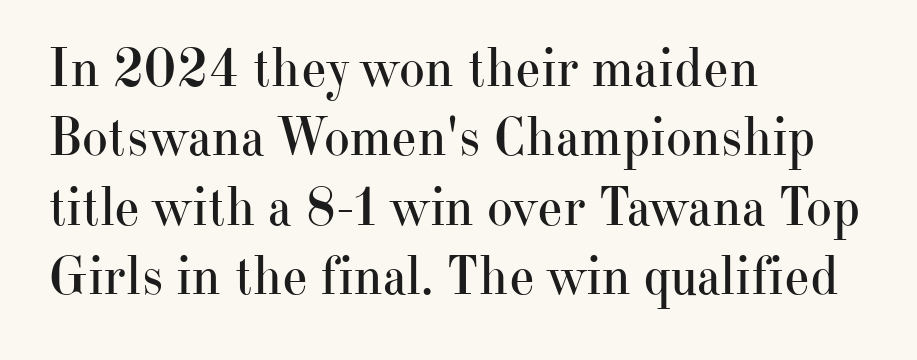
Does the leading feel generous? No, just average. Caption: standard tracking, unaltered. This sample uses an upright cut, with every glyph sitting square on the baseline. Heft: none added — not bold. Think of a printed novel: that variable character pitch is what you see here.
